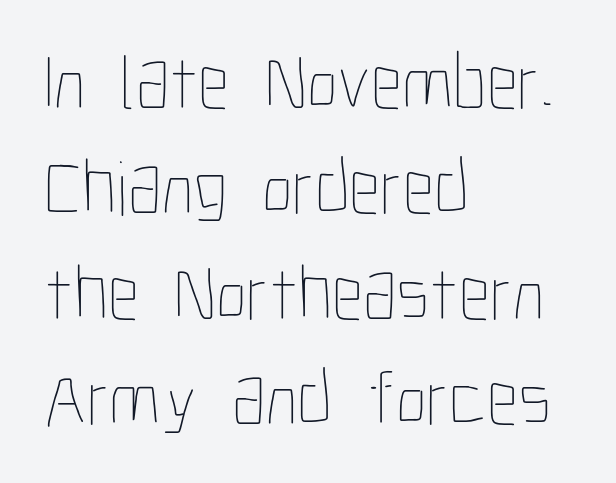
Italic: no, the glyphs are upright roman. Letters have the restrained weight of plain body copy at most. The text block is weighted toward the left margin, trailing off unevenly rightward. Summary of vertical rhythm: regular, with standard interline spacing. These lines keep a tight, regular rhythm from letter to letter. Do the characters align in a grid? No, the font is proportional.
